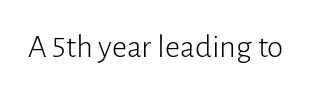
The image shows 33 px light sans-serif type, upright; set normal letter spacing, not underlined; low stroke contrast and a medium x-height.
